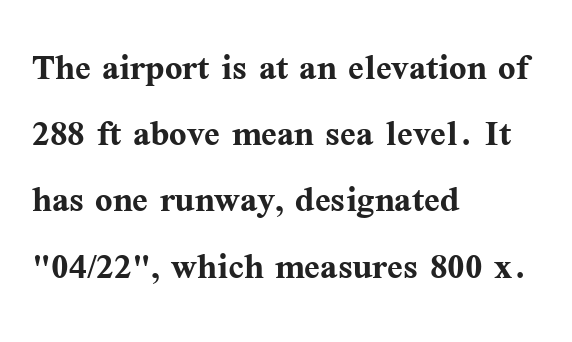
{"serif": "yes", "italic": "no", "bold": "yes", "weight": "semibold", "width": "normal", "stroke_contrast": "medium", "x_height": "medium", "monospaced": "no", "underline": "no", "align": "left", "line_spacing": "normal", "line_spacing_ratio": 1.44, "letter_spacing": "normal", "letter_spacing_em": 0.0, "glyph_px": 46}
